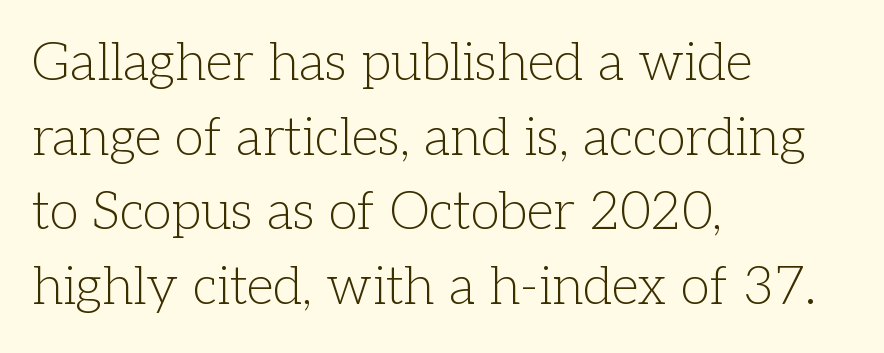
Q: Is the text bold? A: No.
Q: Is the text italic (slanted)? A: No, it is upright.
Q: Is the typeface a serif or a sans-serif typeface? A: Serif.
Q: Is the text underlined? A: No.
Q: How is the paragraph aligned? A: Left-aligned.
Q: Is the spacing between letters normal or unusually wide? A: Normal.
Q: Is the spacing between lines tight, normal or loose? A: Normal.
Q: Width (condensed, normal, or wide)? A: Normal.
Q: Stroke contrast? A: Low.
Q: x-height? A: Medium.
Q: Monospaced? A: No.
